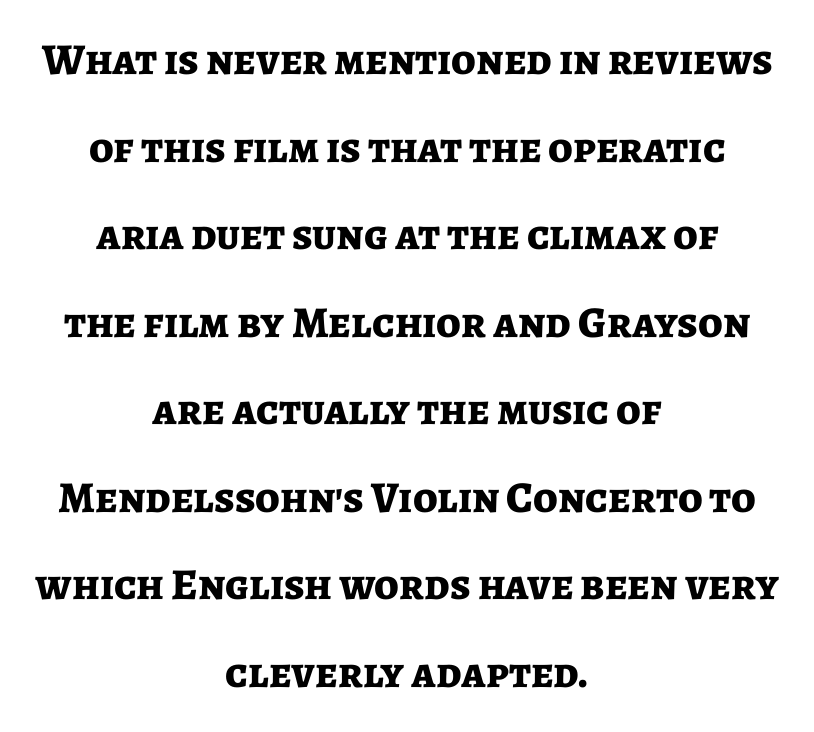
The image shows 44 px bold sans-serif type, upright; set centered, loose line spacing (1.99x), normal letter spacing, not underlined; low stroke contrast and a medium x-height.
